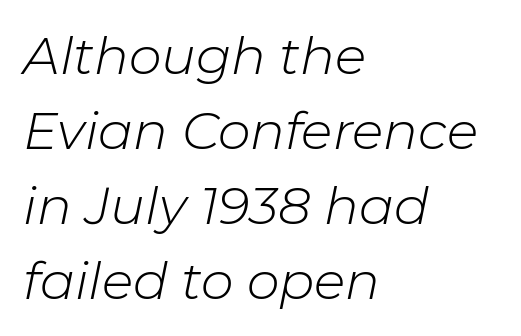
Does the lettering tilt? It does — this is italic. Quick note: underline off. How would I describe the line gaps? Plain and ordinary. Tracking value appears to be zero — textbook default spacing. The rendering uses natural spacing where letterforms have individual widths. The paragraph has a hard left edge and a soft right edge.
